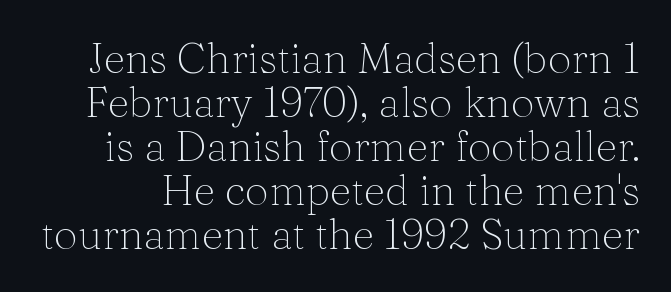
When letters stand straight like this, we call the style roman or upright. This is not heavy type; no bold has been used. This sample has the flowing, uneven cadence of proportional lettering. The space between consecutive lines is stingy. Little horizontal feet cap the strokes, marking this as serif type.
